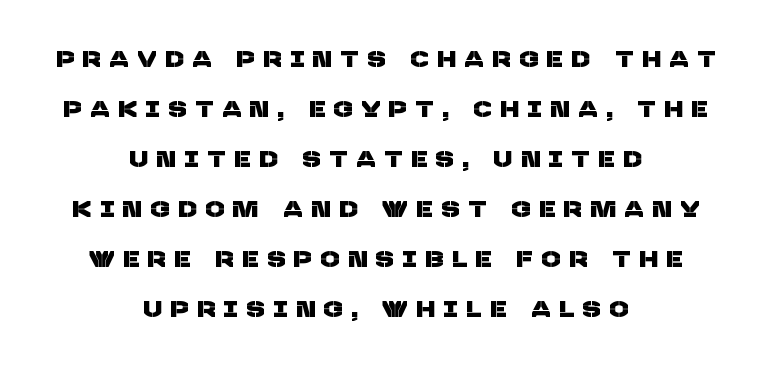
Q: Is the text underlined? A: No.
Q: How is the paragraph aligned? A: Centered.
Q: Is the spacing between letters normal or unusually wide? A: Unusually wide.
Q: Is the spacing between lines tight, normal or loose? A: Loose.
